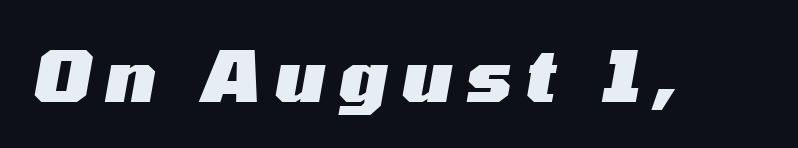
{"italic": "yes", "lean": "right", "slant_degrees": 10, "bold": "yes", "weight": "heavy", "width": "wide", "stroke_contrast": "medium", "x_height": "medium", "monospaced": "no", "underline": "no", "letter_spacing": "wide", "letter_spacing_em": 0.2, "glyph_px": 71}
